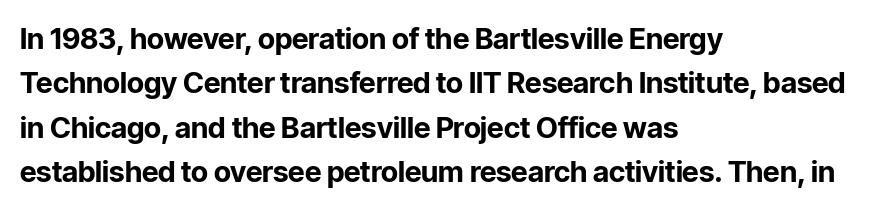
The image shows 29 px bold sans-serif type, upright; set left-aligned, normal line spacing (1.53x), normal letter spacing, not underlined; low stroke contrast and a medium x-height.
